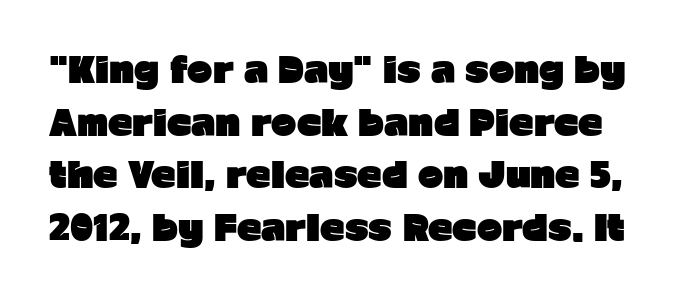
{"serif": "no", "italic": "no", "bold": "yes", "weight": "heavy", "width": "normal", "stroke_contrast": "low", "x_height": "medium", "monospaced": "no", "underline": "no", "line_spacing": "normal", "line_spacing_ratio": 1.55, "letter_spacing": "normal", "letter_spacing_em": 0.0, "glyph_px": 34}
